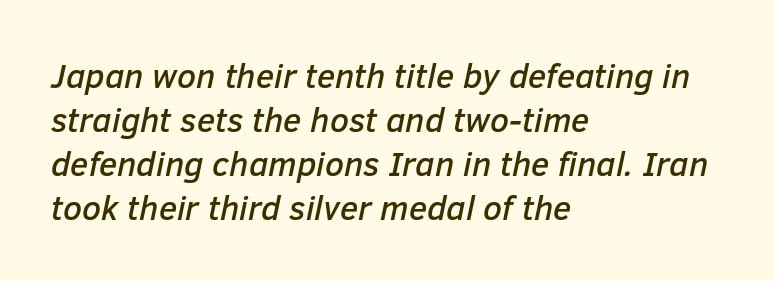
Visually the block forms a straight wall on the left and a jagged coastline on the right. Letter spacing: default. The passage shown is typed in a proportional face where columns would drift. Regarding leading, the lines here are spaced in the standard way.
